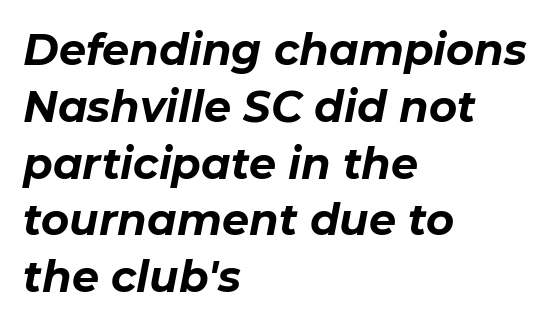
Q: Is the text bold? A: Yes.
Q: Is the text italic (slanted)? A: Yes, it leans right by about 11 degrees.
Q: Is the text underlined? A: No.
Q: How is the paragraph aligned? A: Left-aligned.
Q: Is the spacing between letters normal or unusually wide? A: Normal.
Q: Is the spacing between lines tight, normal or loose? A: Normal.
Q: Width (condensed, normal, or wide)? A: Normal.
Q: Stroke contrast? A: Low.
Q: x-height? A: Medium.
Q: Monospaced? A: No.
